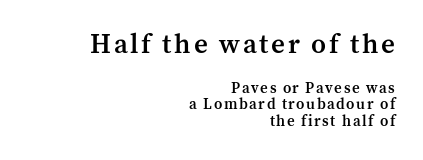
Q: Is the text bold? A: Semi-bold.
Q: Is the text italic (slanted)? A: No, it is upright.
Q: Is the text underlined? A: No.
Q: How is the paragraph aligned? A: Right-aligned.
Q: Is the spacing between lines tight, normal or loose? A: Tight.
Q: Which block of text is set in a larger size, the first (top) or the second (bottom)? A: The first (top) one.
